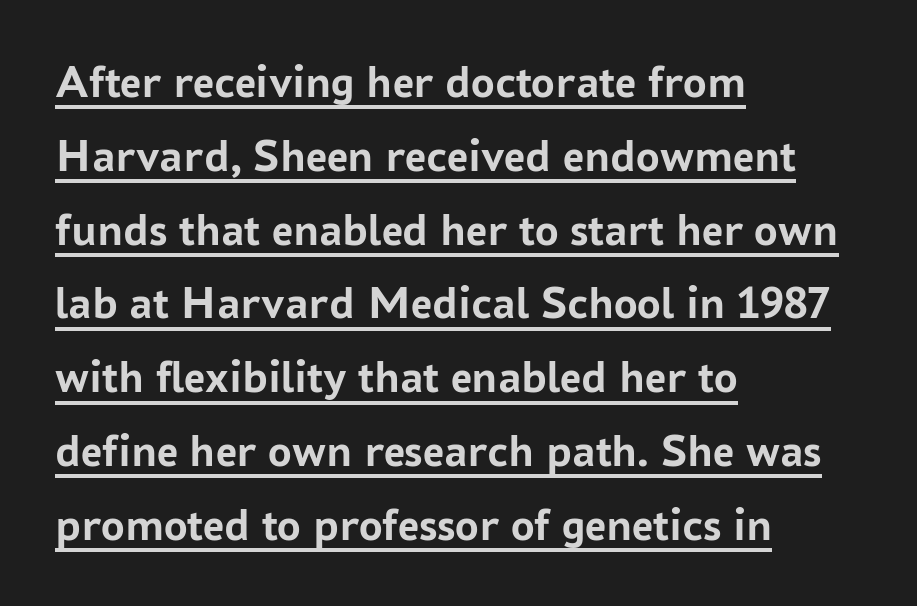
The image shows 47 px semibold sans-serif type, upright; set left-aligned, normal line spacing (1.57x), normal letter spacing, underlined; low stroke contrast and a medium x-height.
